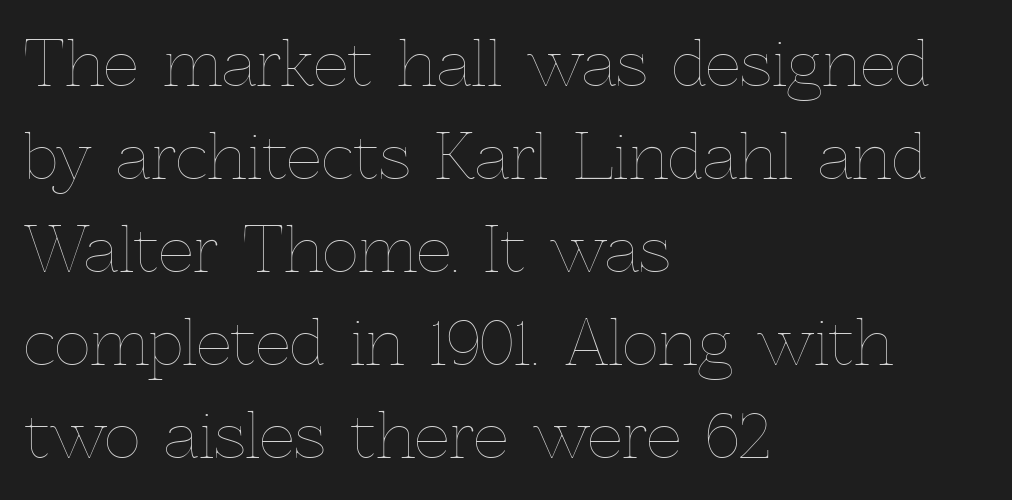
The passage shown stacks its lines at a standard gap. A student would call this left alignment; a typographer would say flush left, rag right. Varying glyph widths throughout — classic text-font behaviour. Look at the tracking — it's just the regular setting, nothing added.
